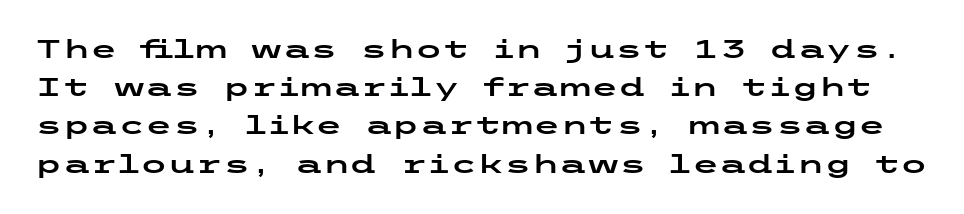
The image shows 25 px text type, upright; set normal line spacing (1.53x), normal letter spacing, not underlined.
